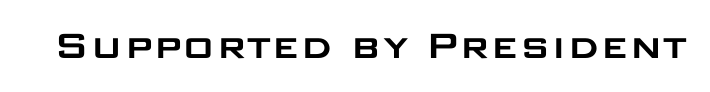
{"serif": "no", "italic": "no", "width": "wide", "stroke_contrast": "low", "x_height": "large", "monospaced": "no", "underline": "no", "letter_spacing": "normal", "letter_spacing_em": 0.0, "glyph_px": 45}
